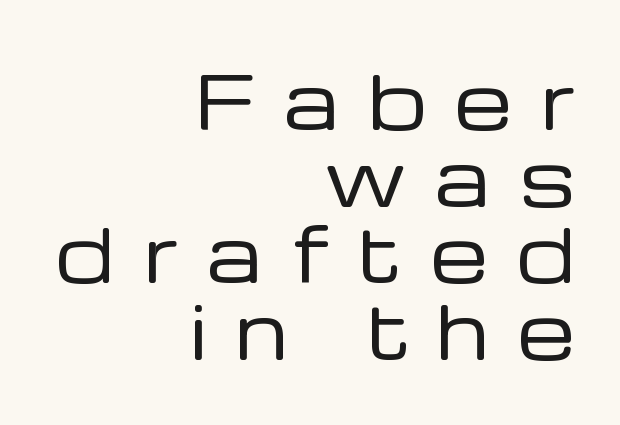
The image shows 73 px regular-weight sans-serif type, upright; set right-aligned, tight line spacing (1.05x), unusually wide letter spacing (+0.4 em), not underlined; low stroke contrast and a medium x-height.
